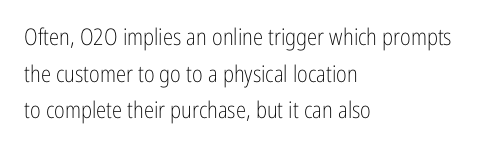
The image shows 23 px text type, upright; set left-aligned, normal line spacing (1.59x), normal letter spacing, not underlined.
